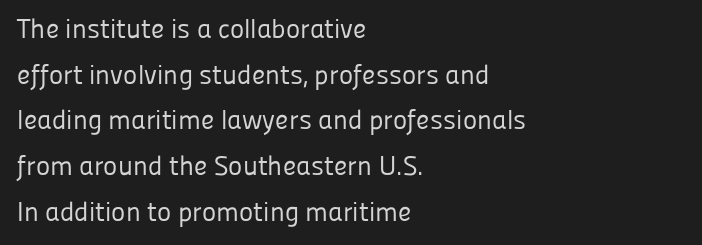
The letters sit at their default tracking, neither squeezed nor spread. No extra ink here — the face is not bold. Glance below the letters and you will spot only blank space. Alignment: flush left.
